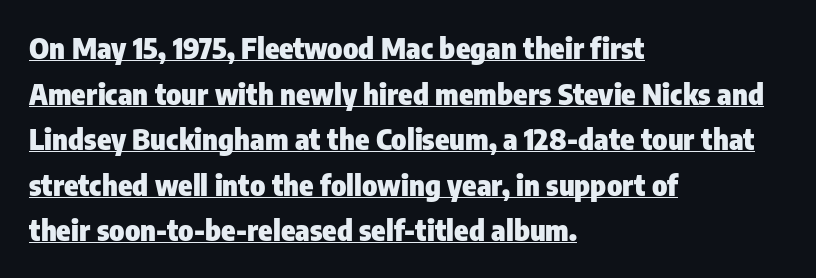
Q: Is the text bold? A: Yes.
Q: Is the text italic (slanted)? A: No, it is upright.
Q: Is the typeface a serif or a sans-serif typeface? A: Sans-serif.
Q: Is the text underlined? A: Yes.
Q: How is the paragraph aligned? A: Left-aligned.
Q: Is the spacing between letters normal or unusually wide? A: Normal.
Q: Is the spacing between lines tight, normal or loose? A: Normal.
Q: Width (condensed, normal, or wide)? A: Condensed.
Q: Stroke contrast? A: Low.
Q: x-height? A: Medium.
Q: Monospaced? A: No.
